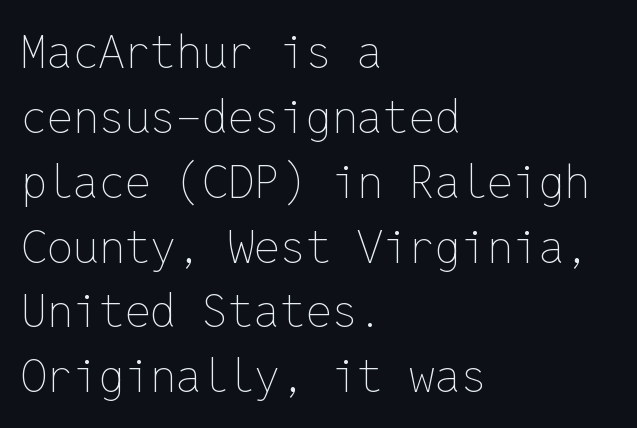
The image shows 46 px thin type, upright, monospaced; set left-aligned, normal line spacing (1.41x), normal letter spacing, not underlined; low stroke contrast and a medium x-height.
